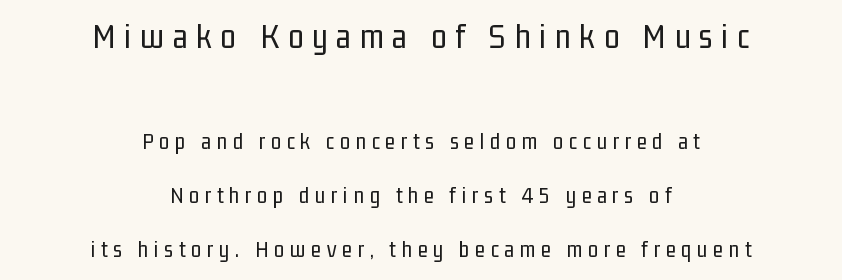
Q: Is the text bold? A: No.
Q: Is the text italic (slanted)? A: No, it is upright.
Q: Is the typeface a serif or a sans-serif typeface? A: Sans-serif.
Q: Is the text underlined? A: No.
Q: How is the paragraph aligned? A: Centered.
Q: Is the spacing between letters normal or unusually wide? A: Unusually wide.
Q: Is the spacing between lines tight, normal or loose? A: Loose.
Q: Which block of text is set in a larger size, the first (top) or the second (bottom)? A: The first (top) one.
Q: Width (condensed, normal, or wide)? A: Condensed.
Q: Stroke contrast? A: Low.
Q: x-height? A: Medium.
Q: Monospaced? A: No.
